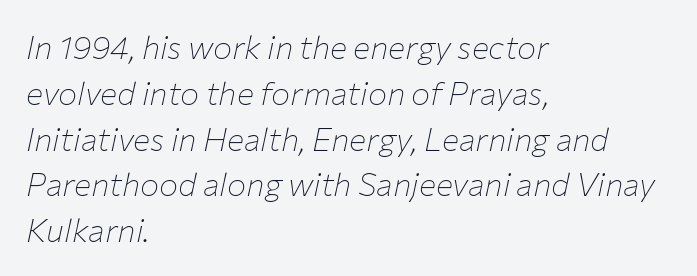
Caption: standard tracking, unaltered. Just letters on the line, the space beneath them empty. Compared with typical paragraphs, the rows here are spaced about the same. The weight would be labelled regular, book, light, or lighter still. The lettering tilts uniformly, giving the passage an italic look. Character widths vary here, with narrow letters taking less room than wide ones.
